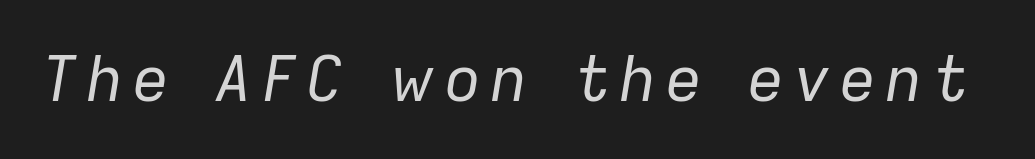
Each letter keeps its own natural width here, so spacing adapts to shape. The strokes are not fattened; the text isn't bold. Notice how the stems are inclined rather than vertical — that's the hallmark of italics. Lines of text with bare space underneath.
